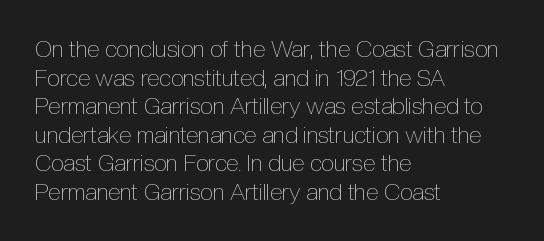
The image shows 23 px text type, upright; set left-aligned, line spacing 1.24x, normal letter spacing, not underlined.
